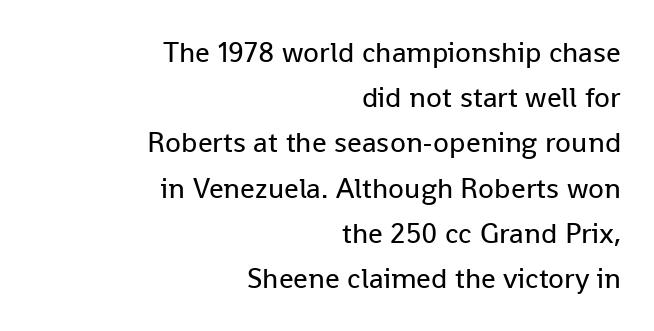
The image shows 29 px regular-weight sans-serif type, upright; set right-aligned, normal line spacing (1.56x), normal letter spacing, not underlined; low stroke contrast and a medium x-height.
